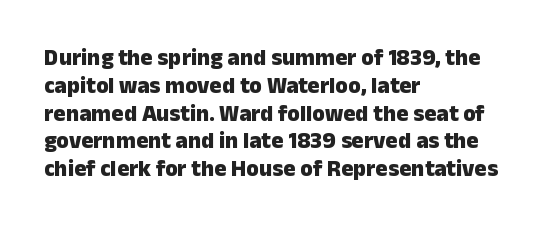
Q: Is the text bold? A: Yes.
Q: Is the text italic (slanted)? A: No, it is upright.
Q: Is the text underlined? A: No.
Q: How is the paragraph aligned? A: Left-aligned.
Q: Is the spacing between letters normal or unusually wide? A: Normal.
